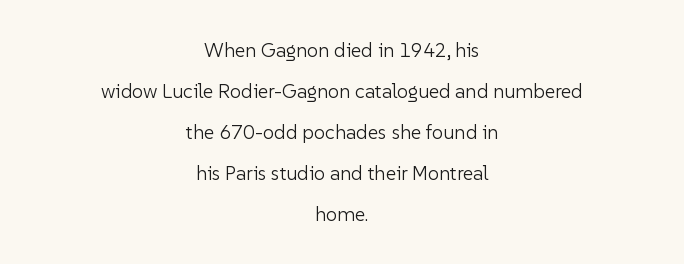
Line starts and ends both wander, symmetrically. Each word holds together tightly as a unit, with standard inter-letter gaps. The leading is generous, giving the passage an open texture. No italicization has been applied; the sample stays upright. This is not heavy type; no bold has been used. The area under the type is left untouched.
